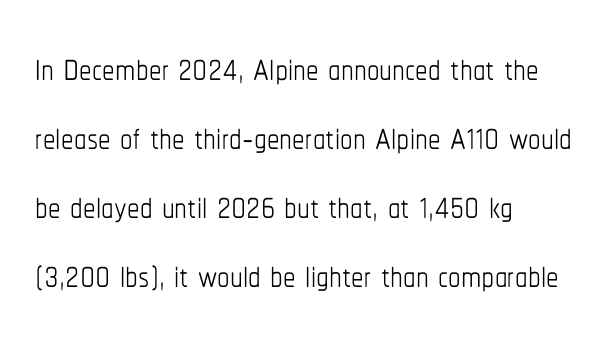
{"italic": "no", "bold": "no", "weight": "thin", "width": "condensed", "stroke_contrast": "low", "x_height": "medium", "monospaced": "no", "underline": "no", "align": "left", "line_spacing": "normal", "line_spacing_ratio": 1.38, "letter_spacing": "normal", "letter_spacing_em": 0.0, "glyph_px": 50}
